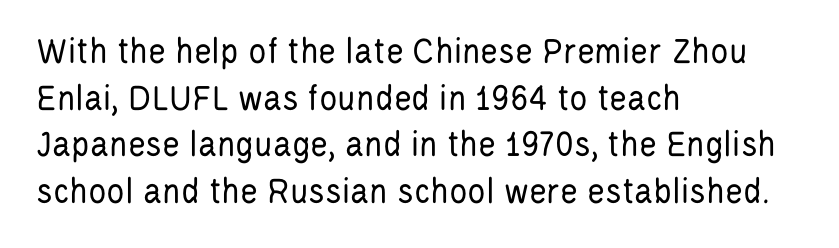
{"serif": "no", "italic": "no", "bold": "no", "weight": "regular", "width": "condensed", "stroke_contrast": "low", "x_height": "large", "monospaced": "no", "underline": "no", "align": "left", "line_spacing_ratio": 1.23, "letter_spacing": "normal", "letter_spacing_em": 0.0, "glyph_px": 38}
